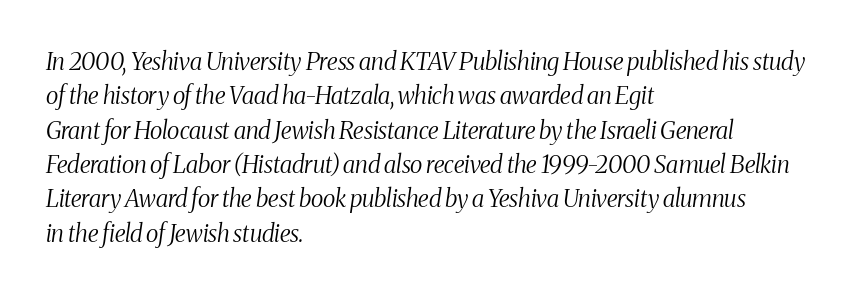
Q: Is the text bold? A: No.
Q: Is the text italic (slanted)? A: Yes, it leans right by about 8 degrees.
Q: Is the text underlined? A: No.
Q: How is the paragraph aligned? A: Left-aligned.
Q: Is the spacing between letters normal or unusually wide? A: Normal.
Q: Is the spacing between lines tight, normal or loose? A: Normal.
